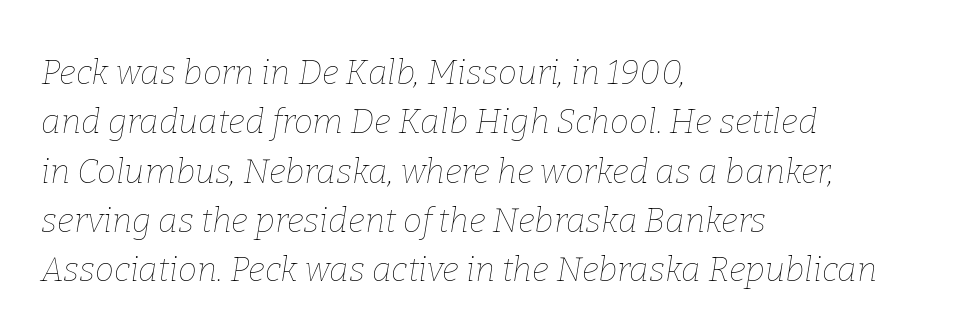
{"italic": "yes", "lean": "right", "slant_degrees": 9, "bold": "no", "weight": "thin", "width": "normal", "stroke_contrast": "low", "x_height": "medium", "monospaced": "no", "underline": "no", "align": "left", "line_spacing": "normal", "line_spacing_ratio": 1.45, "letter_spacing": "normal", "letter_spacing_em": 0.0, "glyph_px": 34}
